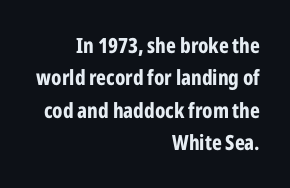
Q: Is the text bold? A: Yes.
Q: Is the text italic (slanted)? A: No, it is upright.
Q: Is the text underlined? A: No.
Q: How is the paragraph aligned? A: Right-aligned.
Q: Is the spacing between letters normal or unusually wide? A: Normal.
Q: Is the spacing between lines tight, normal or loose? A: Normal.
